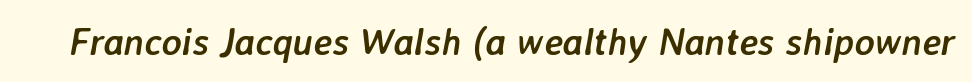
{"italic": "yes", "lean": "right", "slant_degrees": 7, "bold": "yes", "weight": "semibold", "width": "normal", "stroke_contrast": "low", "x_height": "medium", "monospaced": "no", "underline": "no", "letter_spacing": "normal", "letter_spacing_em": 0.0, "glyph_px": 38}
